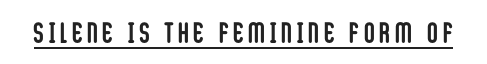
The image shows 29 px semibold, condensed sans-serif type, upright; set underlined; low stroke contrast and a large x-height.
